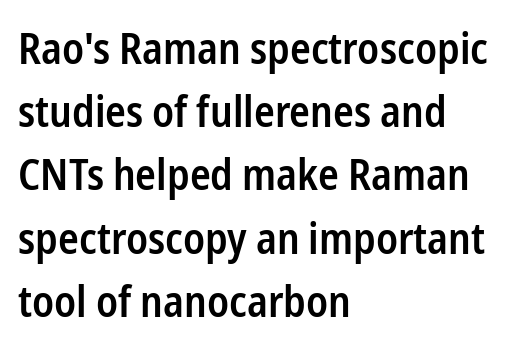
{"serif": "no", "italic": "no", "bold": "semi", "weight": "semibold", "width": "condensed", "stroke_contrast": "low", "x_height": "medium", "monospaced": "no", "underline": "no", "align": "left", "line_spacing": "normal", "line_spacing_ratio": 1.47, "letter_spacing": "normal", "letter_spacing_em": 0.0, "glyph_px": 43}
